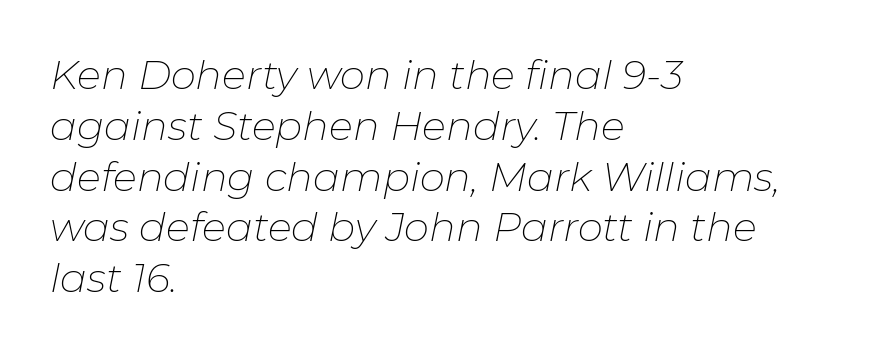
The face used here is proportionally spaced, like ordinary book or web type. Clear beneath every line of the passage. In CSS terms this would be text-align: left. The leading is moderate, giving the passage an even texture.
